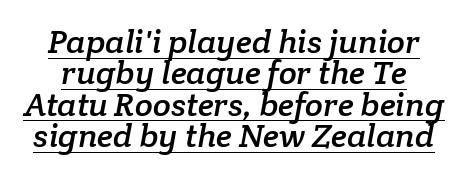
Somebody hit Ctrl+U on this one — the words are underlined. Students, observe: this is what under-led, compact text looks like. Does the type have serifs? Yes, each stem ends in a small foot. Letter spacing: default. Looks like regular typesetting: each glyph gets only the width it needs.
